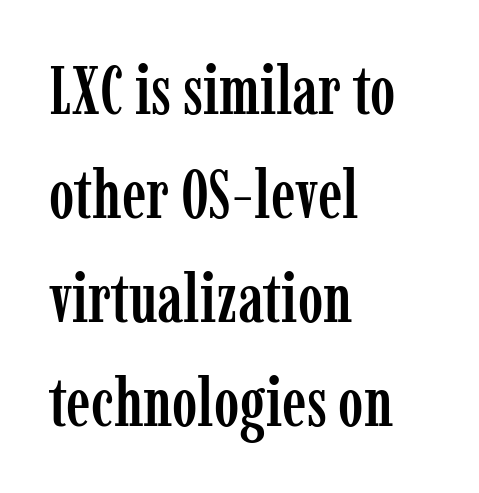
The image shows 68 px condensed serif type, upright; set left-aligned, normal line spacing (1.53x), normal letter spacing, not underlined; low stroke contrast and a medium x-height.
